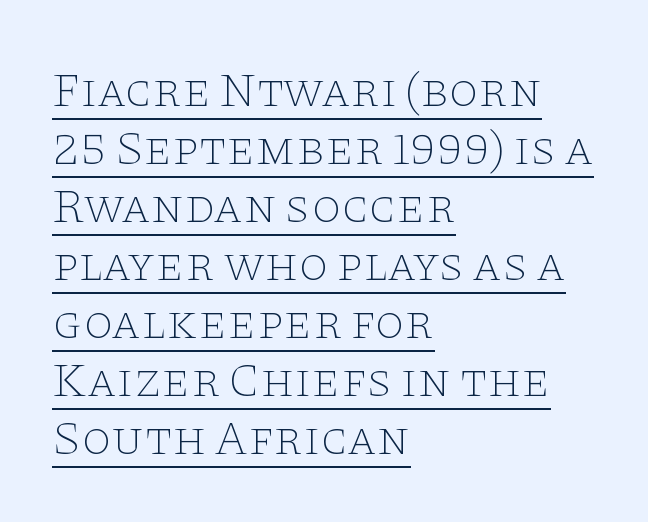
A typesetter would label this face a serif. Is the letter spacing exaggerated? No — it looks like the ordinary default. This is underlined copy, the kind a proofreader might mark for attention. A student would call this left alignment; a typographer would say flush left, rag right. Spacing verdict: proportional, widths tailored to each character.
